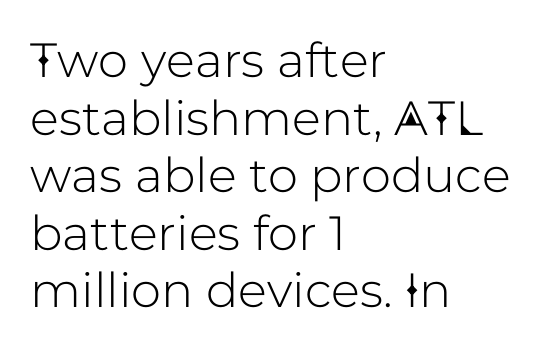
The image shows 48 px sans-serif type, upright; set left-aligned, line spacing 1.2x, normal letter spacing, not underlined; low stroke contrast and a medium x-height.
